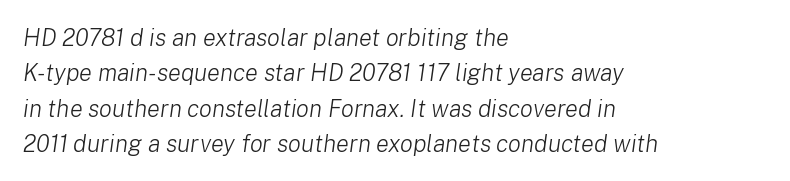
Q: Is the text bold? A: No.
Q: Is the text italic (slanted)? A: Yes, it leans right by about 8 degrees.
Q: Is the text underlined? A: No.
Q: How is the paragraph aligned? A: Left-aligned.
Q: Is the spacing between letters normal or unusually wide? A: Normal.
Q: Is the spacing between lines tight, normal or loose? A: Normal.
